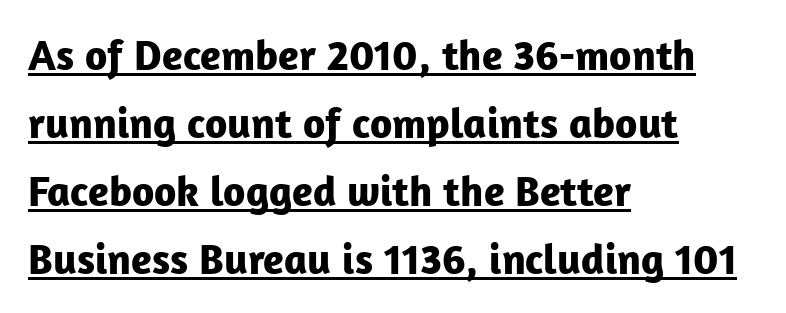
{"serif": "no", "italic": "no", "bold": "yes", "weight": "bold", "width": "normal", "stroke_contrast": "low", "x_height": "medium", "monospaced": "no", "underline": "yes", "align": "left", "line_spacing": "normal", "line_spacing_ratio": 1.58, "letter_spacing": "normal", "letter_spacing_em": 0.0, "glyph_px": 43}
